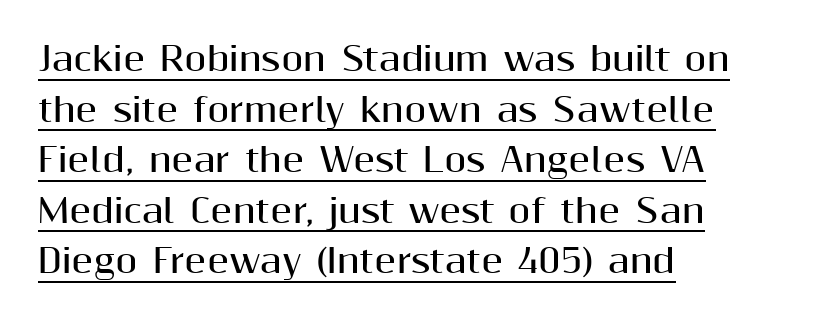
{"serif": "no", "italic": "no", "bold": "yes", "weight": "bold", "width": "normal", "stroke_contrast": "medium", "x_height": "medium", "monospaced": "no", "underline": "yes", "align": "left", "line_spacing": "normal", "line_spacing_ratio": 1.58, "letter_spacing": "normal", "letter_spacing_em": 0.0, "glyph_px": 32}
